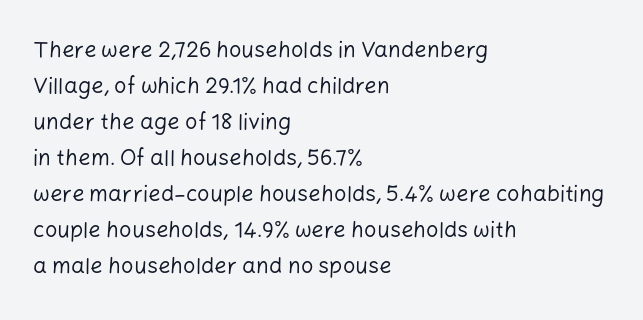
{"italic": "no", "bold": "no", "underline": "no", "align": "left", "line_spacing": "normal", "line_spacing_ratio": 1.64, "letter_spacing": "normal", "letter_spacing_em": 0.0, "glyph_px": 22}
